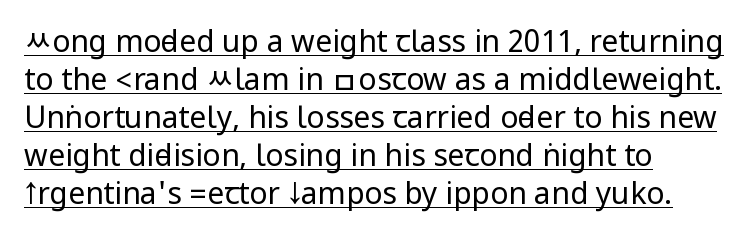
The image shows 30 px regular-weight, condensed sans-serif type, upright; set left-aligned, normal line spacing (1.27x), normal letter spacing, underlined; low stroke contrast.
